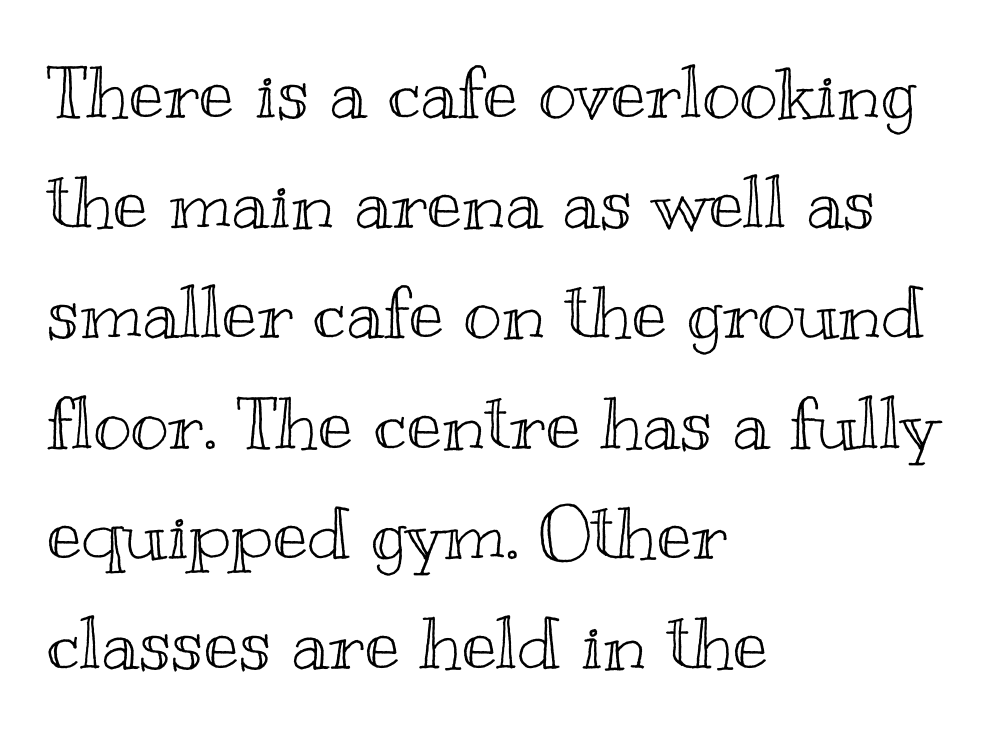
Q: Is the text italic (slanted)? A: No, it is upright.
Q: Is the text underlined? A: No.
Q: How is the paragraph aligned? A: Left-aligned.
Q: Is the spacing between letters normal or unusually wide? A: Normal.
Q: Is the spacing between lines tight, normal or loose? A: Normal.
Q: Width (condensed, normal, or wide)? A: Wide.
Q: x-height? A: Small.
Q: Monospaced? A: No.
